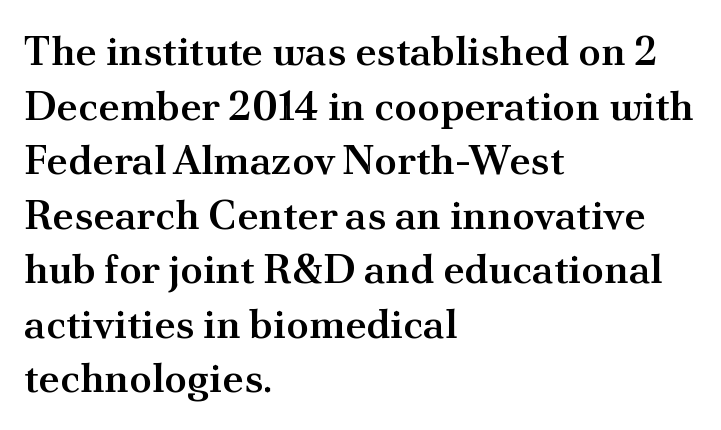
{"serif": "yes", "italic": "no", "bold": "semi", "weight": "semibold", "width": "normal", "stroke_contrast": "medium", "x_height": "small", "monospaced": "no", "underline": "no", "align": "left", "line_spacing": "normal", "line_spacing_ratio": 1.33, "letter_spacing": "normal", "letter_spacing_em": 0.0, "glyph_px": 41}
